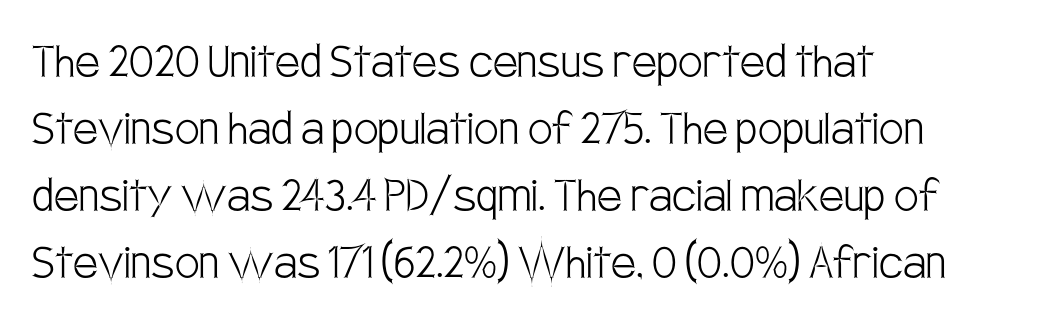
Words float on clear page, feet unadorned. This sample has the flowing, uneven cadence of proportional lettering. These lines are composed in type without serifs. In terms of letterspacing, this is plain default setting. Ink coverage per letter is moderate at most. Visually the block forms a straight wall on the left and a jagged coastline on the right.
